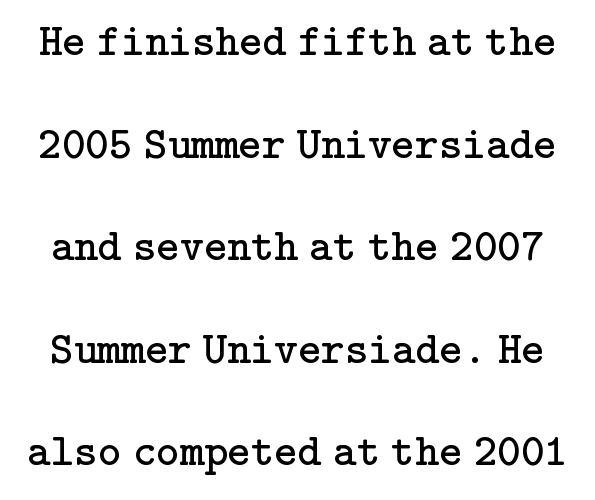
No extra tracking has been applied to these lines. Check where the strokes stop: tiny serifs finish them off. A typesetter would call this leading open, well beyond the default. A roman cut, with each character standing at attention. A clean baseline with only descenders dipping below it.
